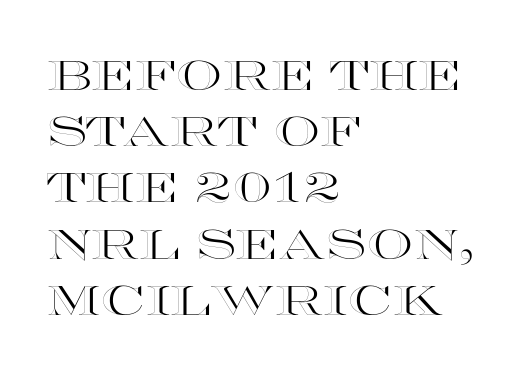
The image shows 41 px wide type, upright; set left-aligned, normal line spacing (1.37x), normal letter spacing, not underlined; a large x-height.
